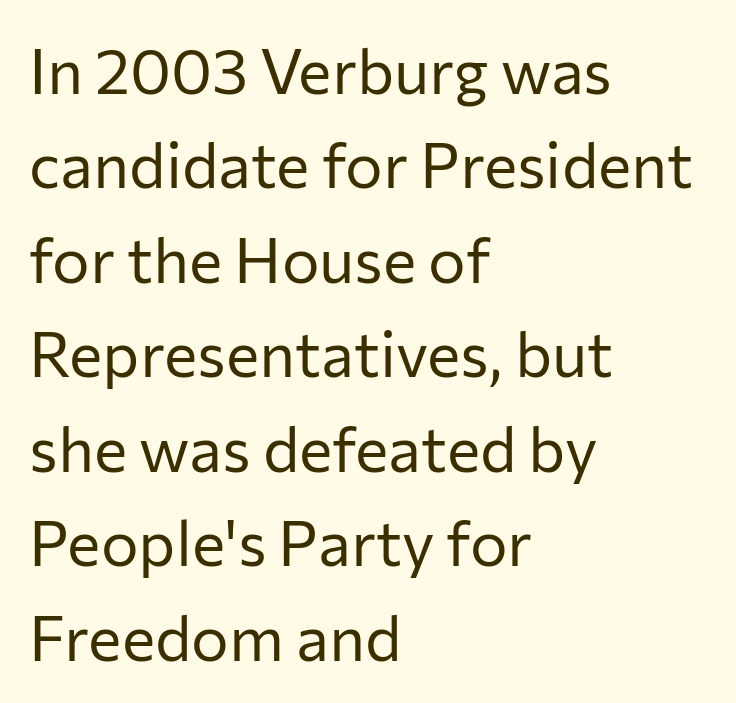
The image shows 63 px regular-weight sans-serif type, upright; set left-aligned, normal line spacing (1.5x), normal letter spacing, not underlined; low stroke contrast and a medium x-height.
